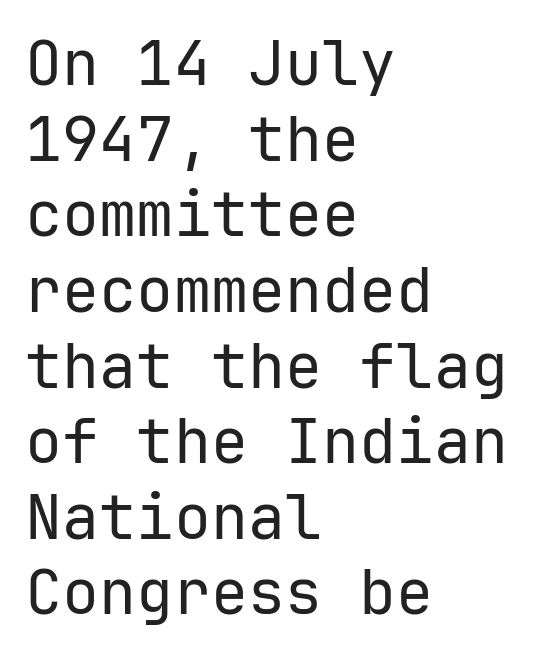
Layout note: lines flush left. No chunkiness to these letters — they're not bold. Underlining? Definitely not there. In terms of letterform style, serifs are entirely absent. Here the glyphs are tracked normally, forming tight word shapes. Notice how the stems are strictly vertical — no italics here.
